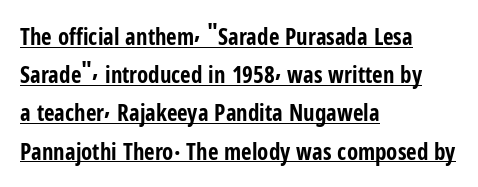
A roman cut, with each character standing at attention. Heavy-handed strokes throughout: this text is bold. The setting favours the left margin, as ordinary paragraphs usually do. The rows are spaced the way most documents space them.
